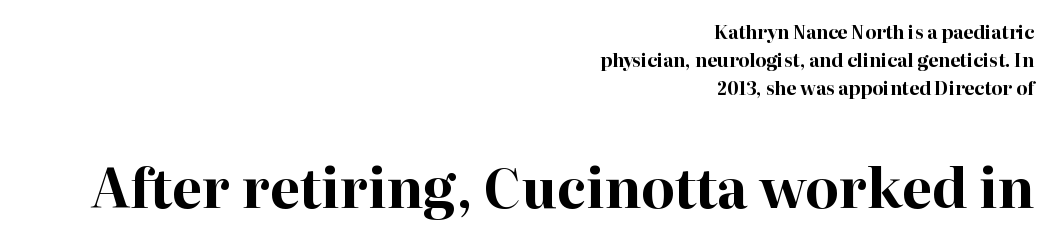
The image shows 54 px bold serif type, upright; set right-aligned, normal line spacing (1.55x), normal letter spacing, not underlined; the second (bottom) block is 3.0x larger; high stroke contrast and a medium x-height.
